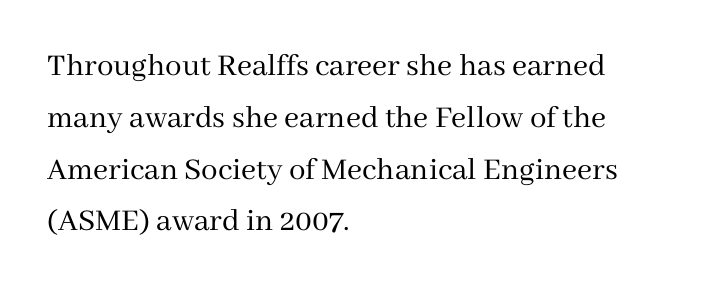
Q: Is the text bold? A: No.
Q: Is the text italic (slanted)? A: No, it is upright.
Q: Is the typeface a serif or a sans-serif typeface? A: Serif.
Q: Is the text underlined? A: No.
Q: How is the paragraph aligned? A: Left-aligned.
Q: Is the spacing between letters normal or unusually wide? A: Normal.
Q: Is the spacing between lines tight, normal or loose? A: Normal.
Q: Width (condensed, normal, or wide)? A: Normal.
Q: Stroke contrast? A: Medium.
Q: x-height? A: Medium.
Q: Monospaced? A: No.
